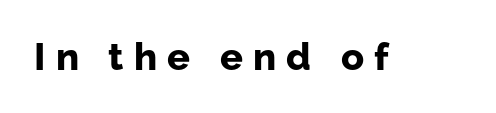
You could only call the tracking loose — the letters float apart. Upright lettering throughout. Think of a printed novel: that variable character pitch is what you see here. Any mark beneath the type? The region is blank.
